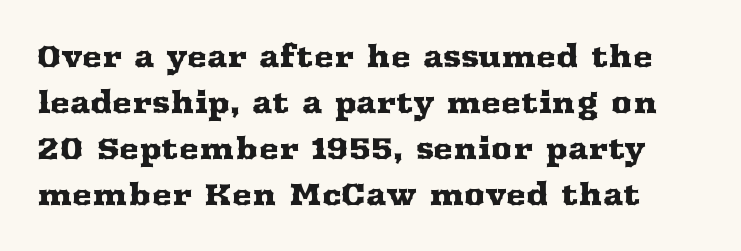
{"serif": "yes", "italic": "no", "width": "wide", "stroke_contrast": "medium", "x_height": "medium", "monospaced": "no", "underline": "no", "line_spacing": "normal", "line_spacing_ratio": 1.53, "letter_spacing": "normal", "letter_spacing_em": 0.0, "glyph_px": 30}
